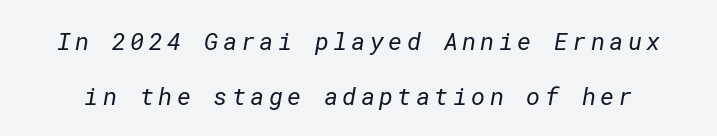
Q: Is the text bold? A: No.
Q: Is the text underlined? A: No.
Q: Is the spacing between lines tight, normal or loose? A: Loose.
